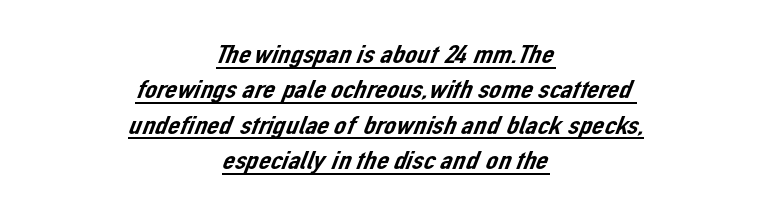
The image shows 27 px text type; set centered, normal line spacing (1.31x), normal letter spacing, underlined.
